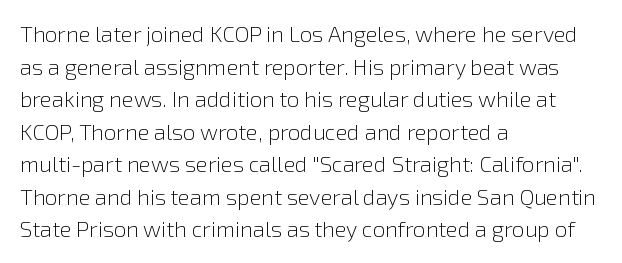
Rows of type keep a routine distance in the vertical direction. The space beneath each line is pristine and unruled. Which margin do the lines hug? The left one — the right edge is uneven. The letterforms sit shoulder to shoulder at normal distance.
